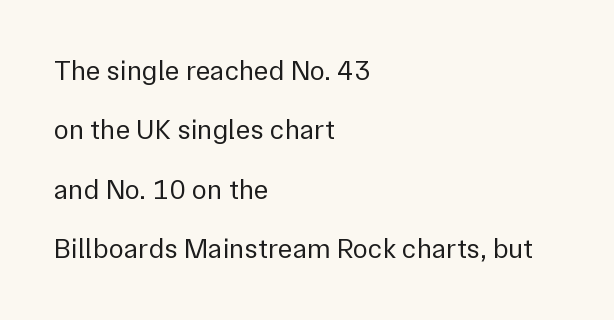
{"serif": "no", "italic": "no", "bold": "no", "weight": "regular", "width": "normal", "x_height": "medium", "monospaced": "no", "underline": "no", "align": "left", "line_spacing": "loose", "line_spacing_ratio": 2.12, "letter_spacing": "normal", "letter_spacing_em": 0.0, "glyph_px": 28}
